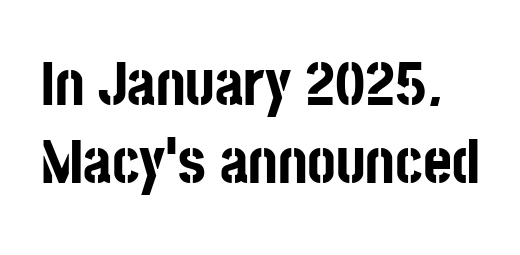
The image shows 62 px bold, condensed sans-serif type, upright; set normal line spacing (1.26x), normal letter spacing, not underlined; low stroke contrast and a large x-height.
